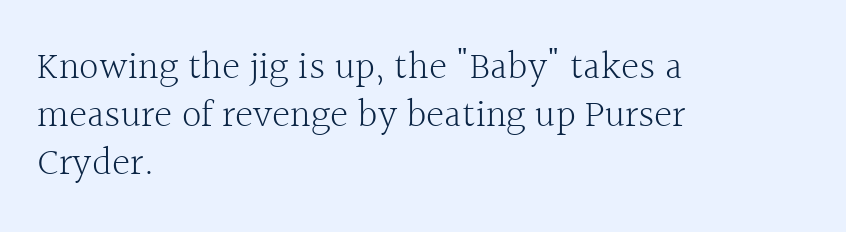
In terms of letterform style, serifs are clearly present. The paragraph shown leans on its left margin. Beneath every word, the page is bare. Varying glyph widths throughout — classic text-font behaviour. Posture: upright roman.
